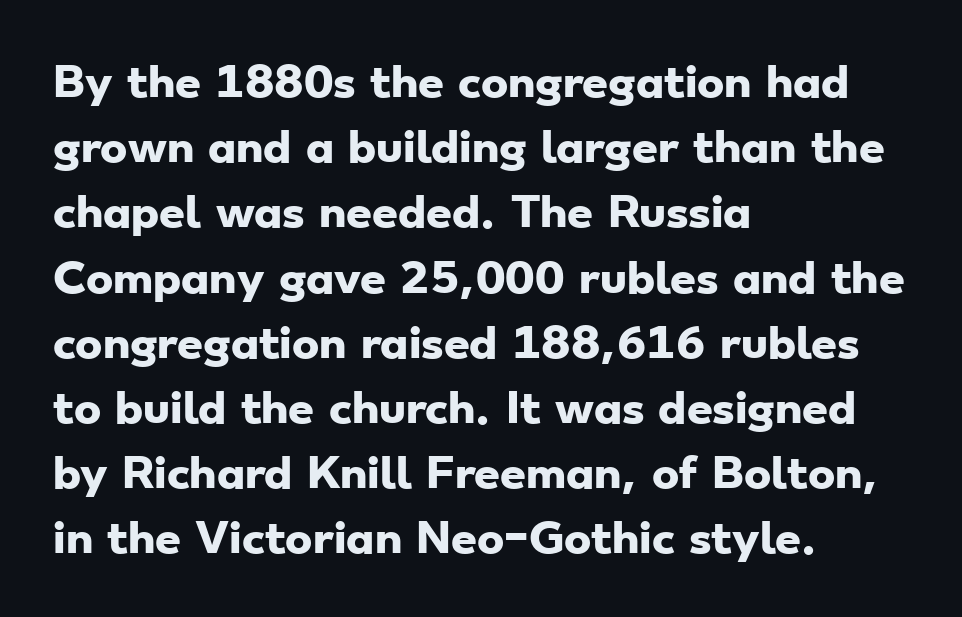
Character widths vary here, with narrow letters taking less room than wide ones. The glyphs have the mass of a bold cut. The glyphs are unaccompanied by any horizontal stroke below them. The vertical gap from one line to the next is medium. Layout note: lines flush left.
